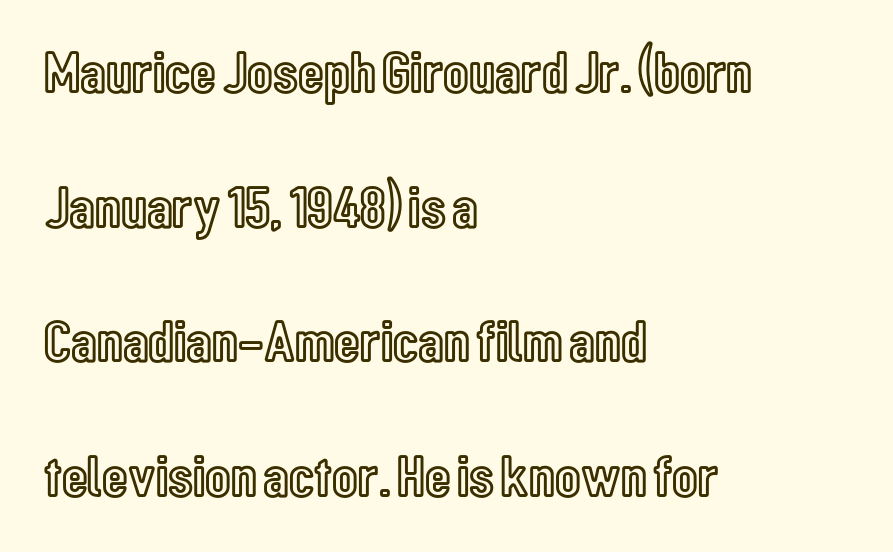
Q: Is the text italic (slanted)? A: No, it is upright.
Q: Is the text underlined? A: No.
Q: How is the paragraph aligned? A: Left-aligned.
Q: Is the spacing between letters normal or unusually wide? A: Normal.
Q: Is the spacing between lines tight, normal or loose? A: Loose.
Q: Width (condensed, normal, or wide)? A: Condensed.
Q: x-height? A: Medium.
Q: Monospaced? A: No.
